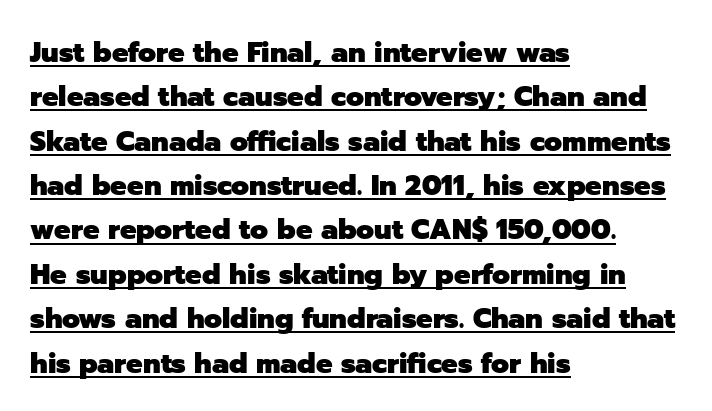
The image shows 29 px heavy sans-serif type, upright; set left-aligned, normal line spacing (1.53x), normal letter spacing, underlined; low stroke contrast and a medium x-height.
